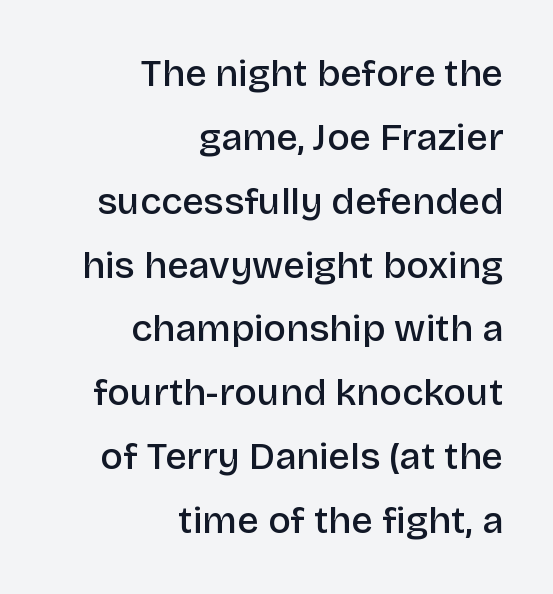
{"serif": "no", "italic": "no", "bold": "semi", "weight": "semibold", "width": "normal", "stroke_contrast": "low", "x_height": "large", "monospaced": "no", "underline": "no", "align": "right", "line_spacing": "normal", "line_spacing_ratio": 1.68, "letter_spacing": "normal", "letter_spacing_em": 0.0, "glyph_px": 38}
